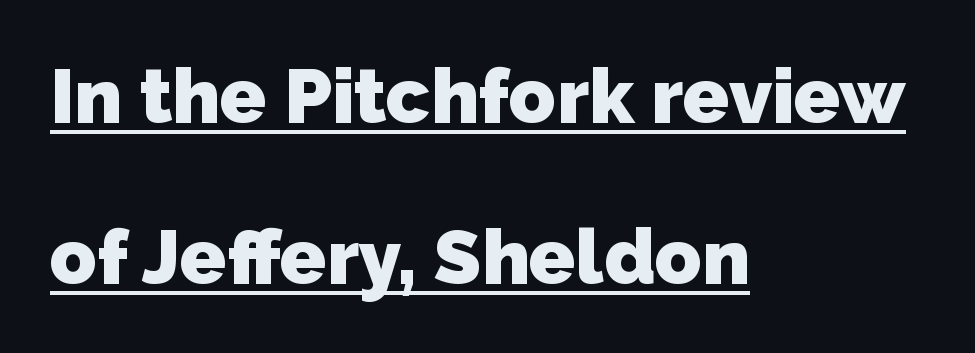
The image shows 77 px heavy sans-serif type; set left-aligned, loose line spacing (2.09x), normal letter spacing, underlined; low stroke contrast and a medium x-height.
